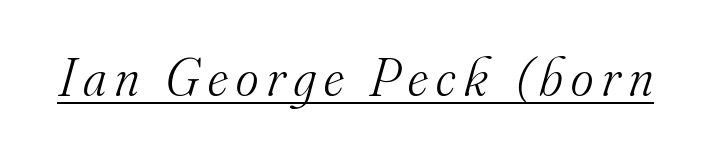
{"serif": "yes", "italic": "yes", "lean": "right", "slant_degrees": 16, "bold": "no", "weight": "light", "width": "normal", "stroke_contrast": "medium", "x_height": "small", "monospaced": "no", "underline": "yes", "glyph_px": 54}
